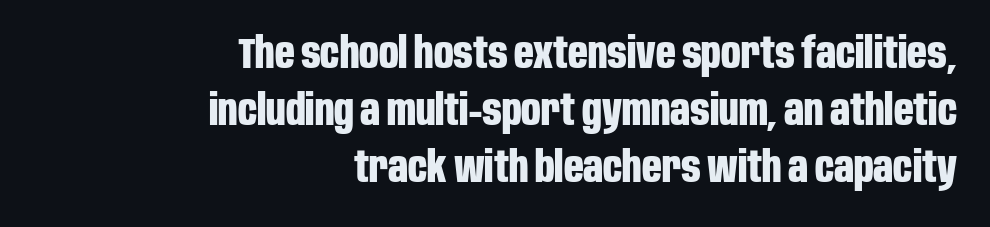
The image shows 43 px bold, condensed sans-serif type, upright; set right-aligned, normal line spacing (1.33x), normal letter spacing, not underlined; low stroke contrast and a large x-height.
